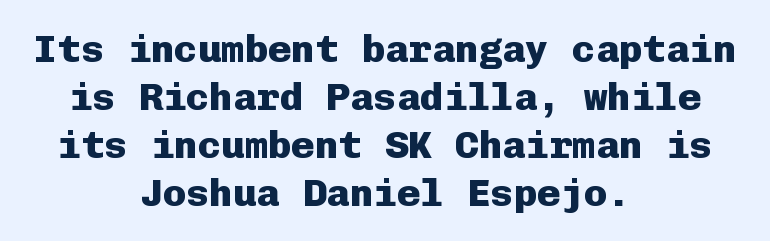
Is there any slant? The stems are plumb. The rendering shows plain stroke endings on the letterforms — a sans-serif design. The font is running at its bold setting. Nobody touched the tracking dial on this one.
